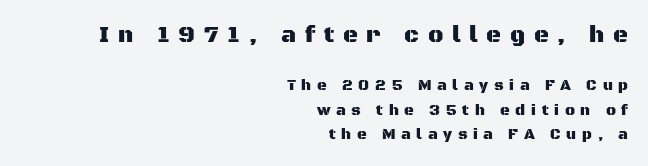
The image shows 23 px text type, upright; set right-aligned, normal line spacing (1.64x), unusually wide letter spacing (+0.38 em), not underlined; the first (top) block is 1.53x larger.
